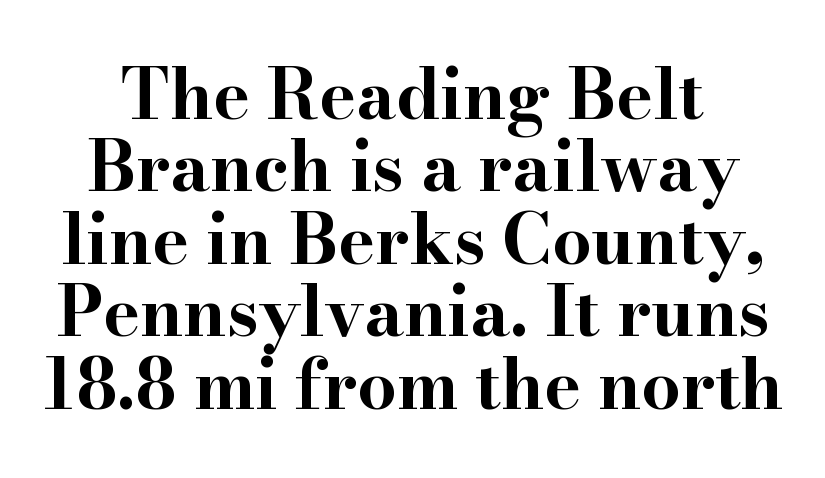
Closely set lines give the paragraph a compact silhouette. Typesetter's note: full bold, strokes at maximum text heaviness. Does the lettering tilt? It doesn't — this is upright. Observe the serifs anchoring each vertical stroke in this sample.
